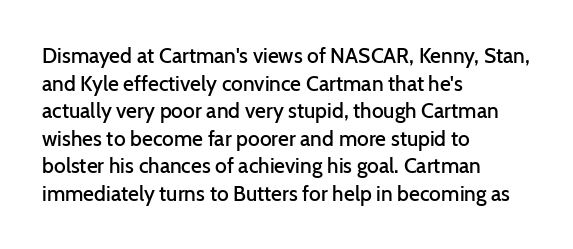
{"italic": "no", "bold": "semi", "underline": "no", "align": "left", "line_spacing": "normal", "line_spacing_ratio": 1.31, "letter_spacing": "normal", "letter_spacing_em": 0.0, "glyph_px": 21}
